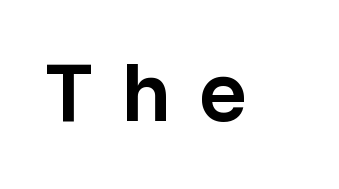
{"serif": "no", "italic": "no", "width": "normal", "stroke_contrast": "low", "x_height": "medium", "monospaced": "no", "underline": "no", "letter_spacing": "wide", "letter_spacing_em": 0.36, "glyph_px": 78}
